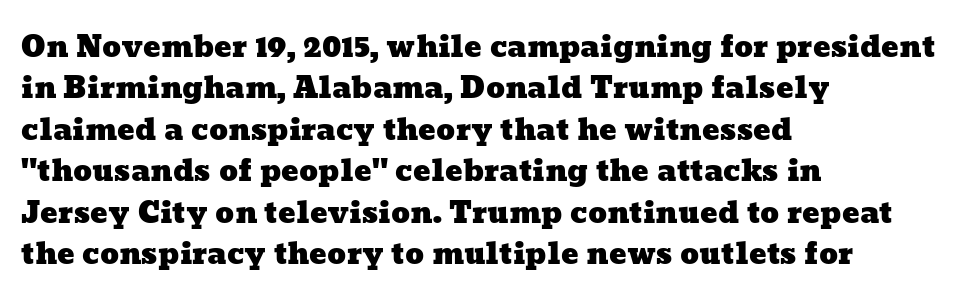
Evenly set lines give the paragraph a standard silhouette. Character widths vary here, with narrow letters taking less room than wide ones. Is the letter spacing exaggerated? No — it looks like the ordinary default. Is the block centered? No — it sits flush against the left margin.
